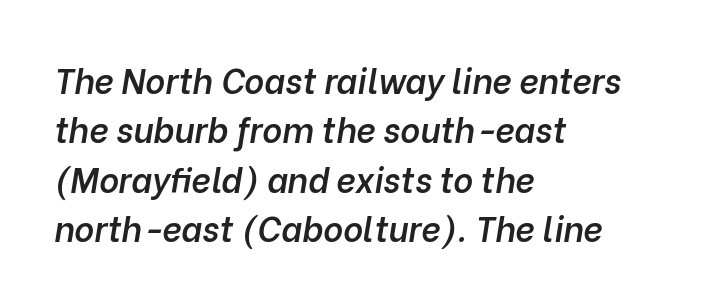
The image shows 34 px semibold type, italic (leaning right); set left-aligned, normal line spacing (1.45x), normal letter spacing, not underlined; low stroke contrast and a medium x-height.
